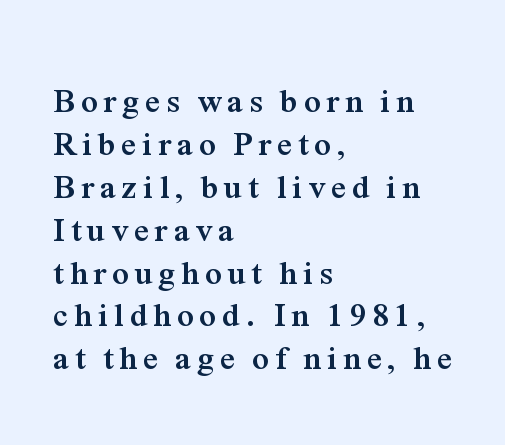
{"serif": "yes", "italic": "no", "bold": "yes", "weight": "semibold", "width": "normal", "stroke_contrast": "medium", "x_height": "medium", "monospaced": "no", "underline": "no", "align": "left", "line_spacing": "normal", "line_spacing_ratio": 1.3, "glyph_px": 33}
